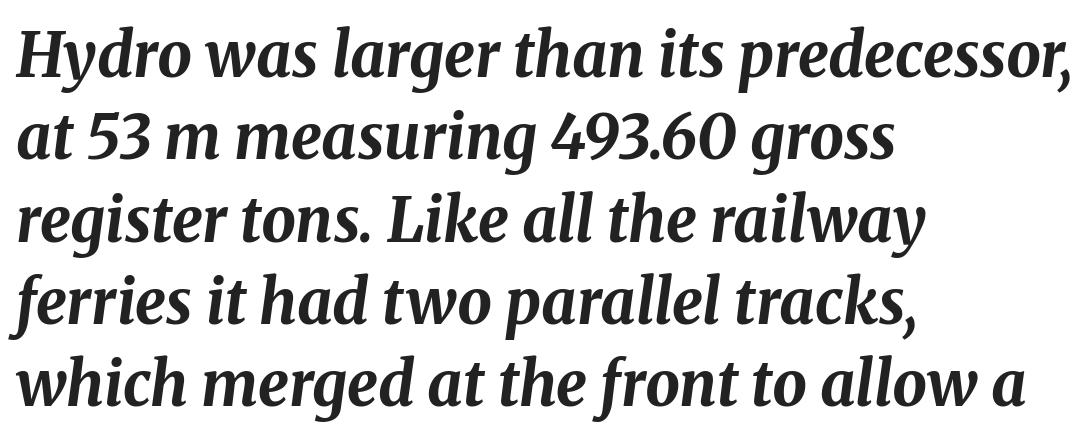
{"italic": "yes", "lean": "right", "slant_degrees": 8, "bold": "yes", "weight": "bold", "width": "normal", "stroke_contrast": "medium", "x_height": "medium", "monospaced": "no", "underline": "no", "align": "left", "line_spacing": "normal", "line_spacing_ratio": 1.35, "letter_spacing": "normal", "letter_spacing_em": 0.0, "glyph_px": 61}
